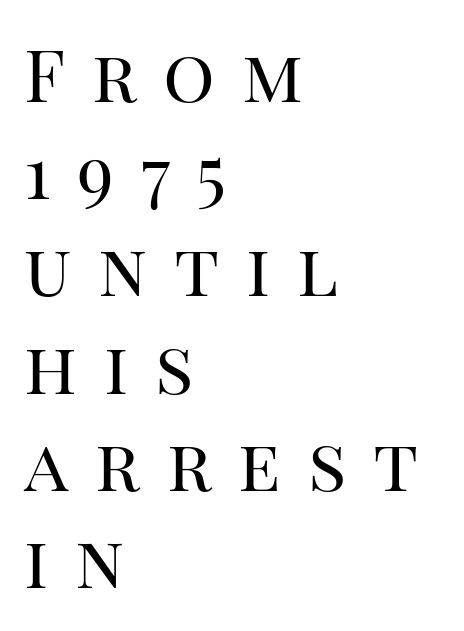
Q: Is the text bold? A: No.
Q: Is the text italic (slanted)? A: No, it is upright.
Q: Is the typeface a serif or a sans-serif typeface? A: Serif.
Q: Is the text underlined? A: No.
Q: How is the paragraph aligned? A: Left-aligned.
Q: Is the spacing between letters normal or unusually wide? A: Unusually wide.
Q: Is the spacing between lines tight, normal or loose? A: Normal.
Q: Width (condensed, normal, or wide)? A: Normal.
Q: Stroke contrast? A: High.
Q: x-height? A: Large.
Q: Monospaced? A: No.
